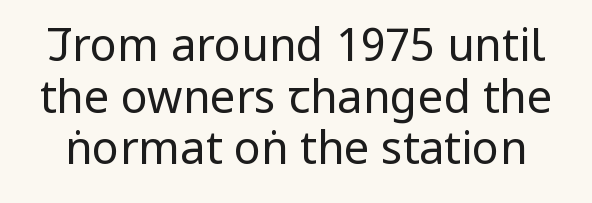
The image shows 45 px regular-weight, condensed sans-serif type, upright; set tight line spacing (1.15x), normal letter spacing, not underlined; low stroke contrast and a large x-height.
